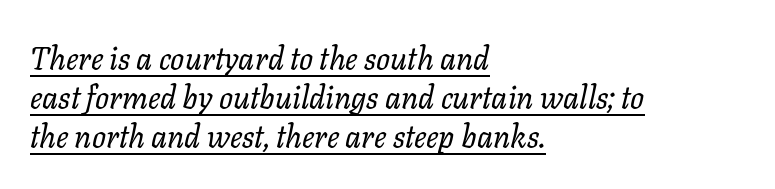
The image shows 31 px regular-weight type, italic (leaning right); set left-aligned, normal line spacing (1.26x), normal letter spacing, underlined; low stroke contrast and a medium x-height.
